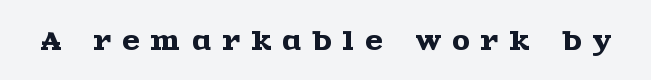
Upright lettering throughout. Compared with typical body copy, the letter spacing here is much looser. Check under the words: just untouched page.
